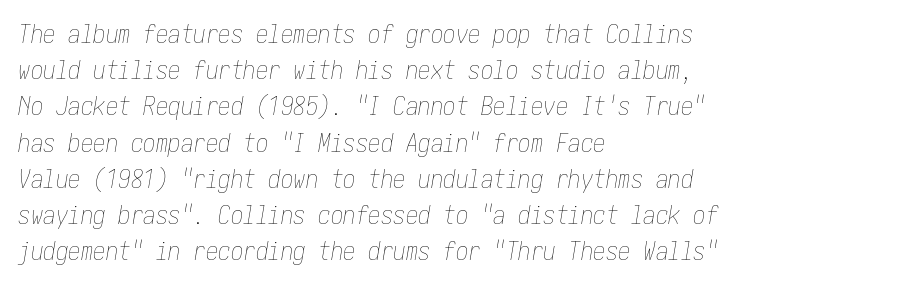
Slant detected: the letters are inclined. Successive baselines arrive at the customary interval. Underline: absent. These lines keep a tight, regular rhythm from letter to letter.
